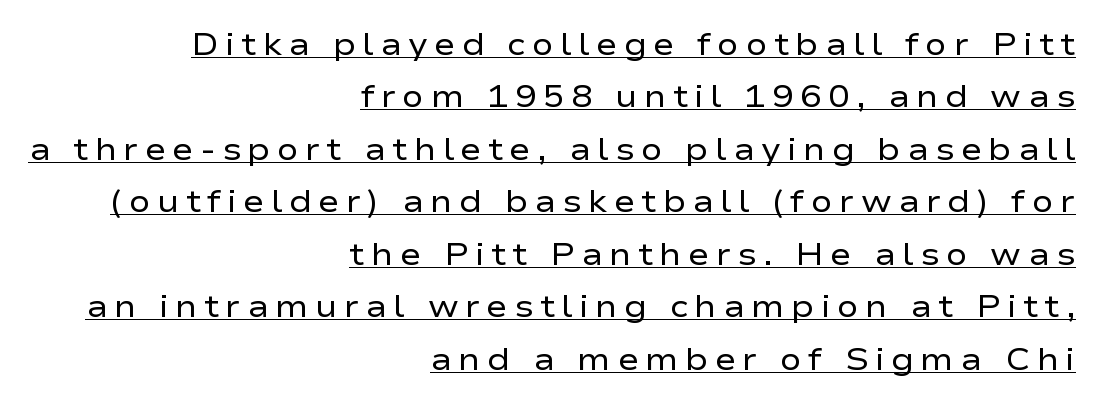
The image shows 32 px regular-weight, wide sans-serif type, upright; set right-aligned, normal line spacing (1.64x), unusually wide letter spacing (+0.2 em), underlined; low stroke contrast and a medium x-height.
